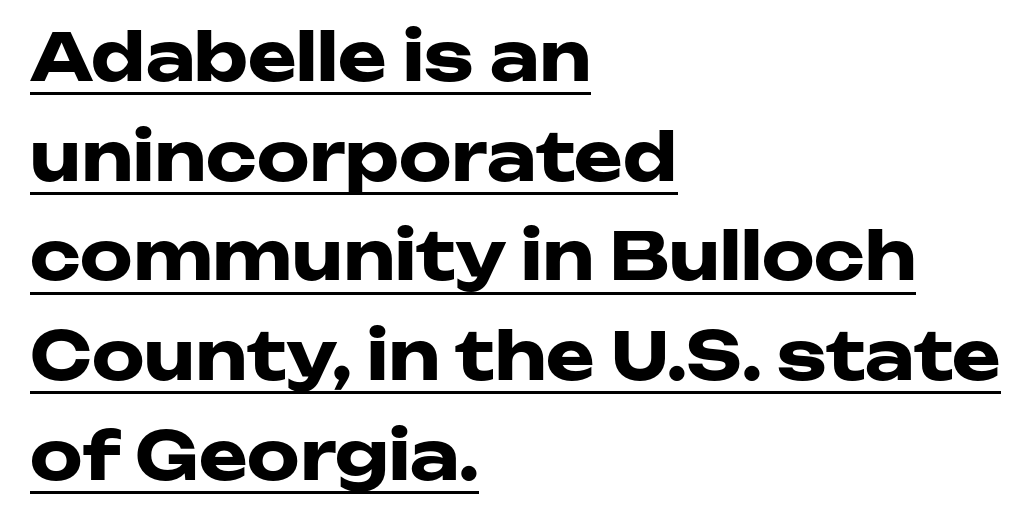
The image shows 66 px heavy, wide sans-serif type, upright; set left-aligned, normal line spacing (1.51x), normal letter spacing, underlined; low stroke contrast and a medium x-height.
